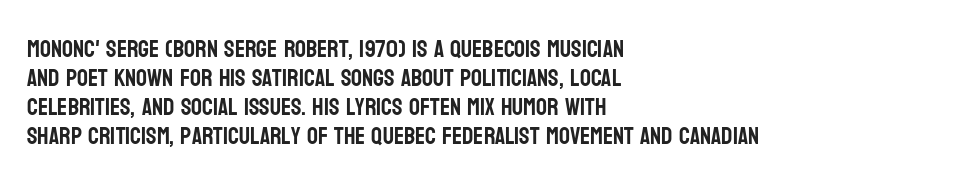
{"italic": "no", "underline": "no", "align": "left", "line_spacing_ratio": 1.21, "letter_spacing": "normal", "letter_spacing_em": 0.0, "glyph_px": 24}
